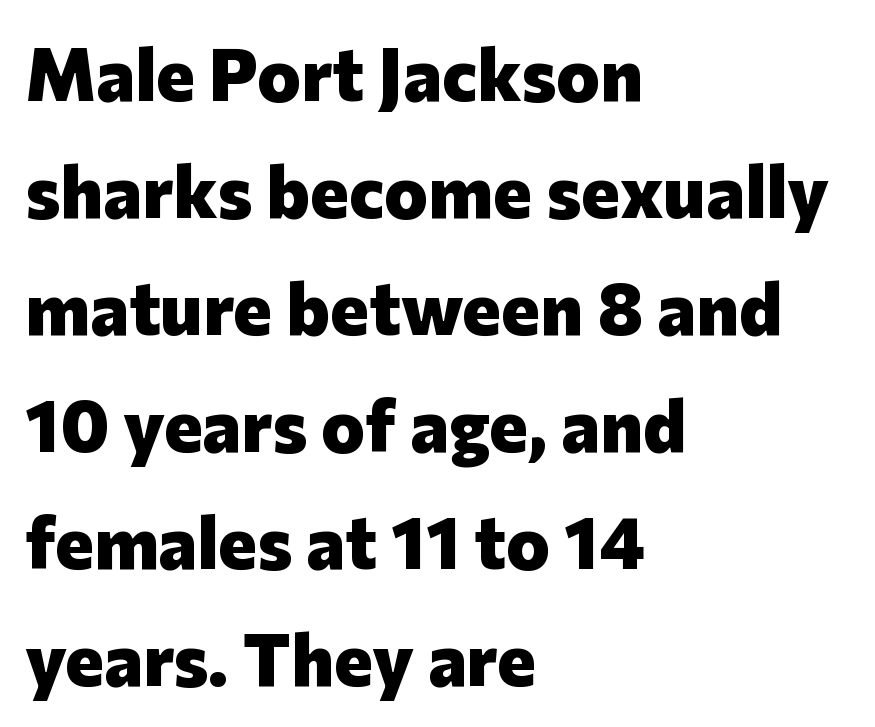
If you measured baseline to baseline, you'd find a middling distance. The glyphs have the mass of a bold cut. Letterform terminals end flat and unadorned throughout the passage. The rendering anchors every line to the left-hand side.
